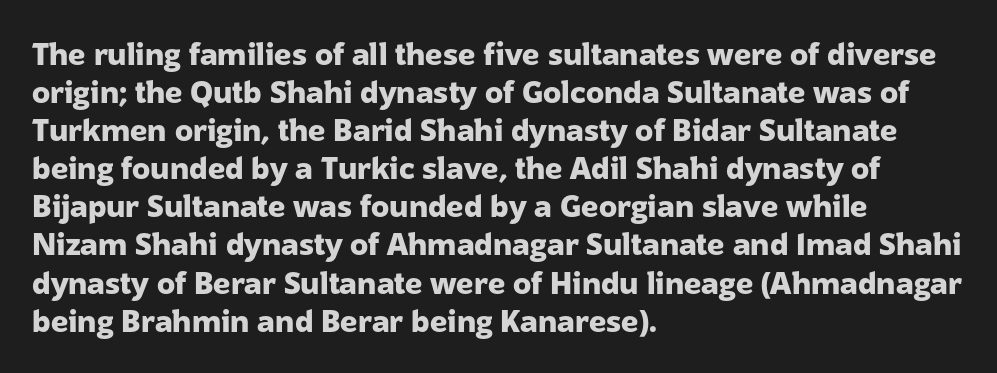
The image shows 30 px heavy sans-serif type, upright; set left-aligned, normal line spacing (1.27x), normal letter spacing, not underlined; low stroke contrast and a medium x-height.
